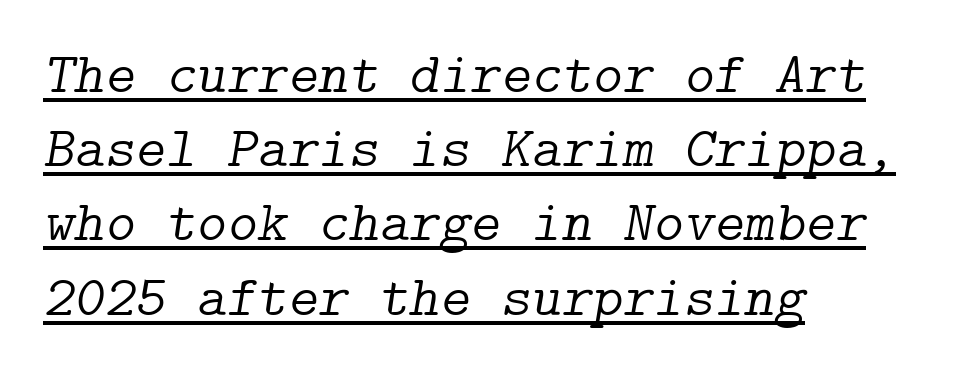
The image shows 58 px light serif type, italic (leaning right); set left-aligned, normal line spacing (1.28x), normal letter spacing, underlined; low stroke contrast and a medium x-height.
